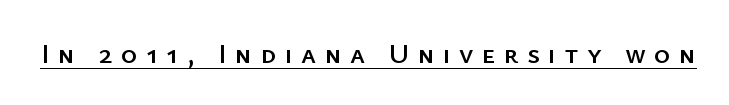
The face used here is proportionally spaced, like ordinary book or web type. Ascenders rise straight up at ninety degrees. Notice how a bar underscores the lettering throughout. Are there feet on the stems? There aren't — it's a sans. Short note: letters widely spaced.
